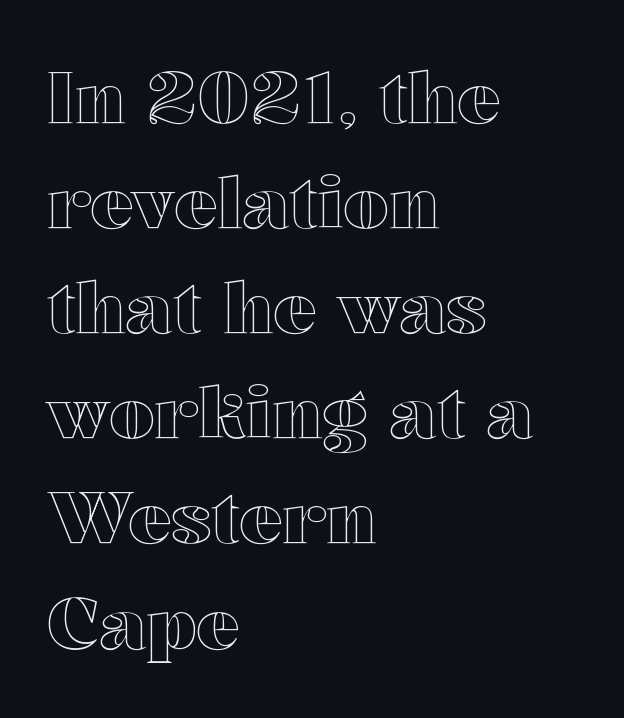
{"italic": "no", "width": "wide", "x_height": "medium", "monospaced": "no", "underline": "no", "align": "left", "line_spacing": "normal", "line_spacing_ratio": 1.46, "letter_spacing": "normal", "letter_spacing_em": 0.0, "glyph_px": 72}
